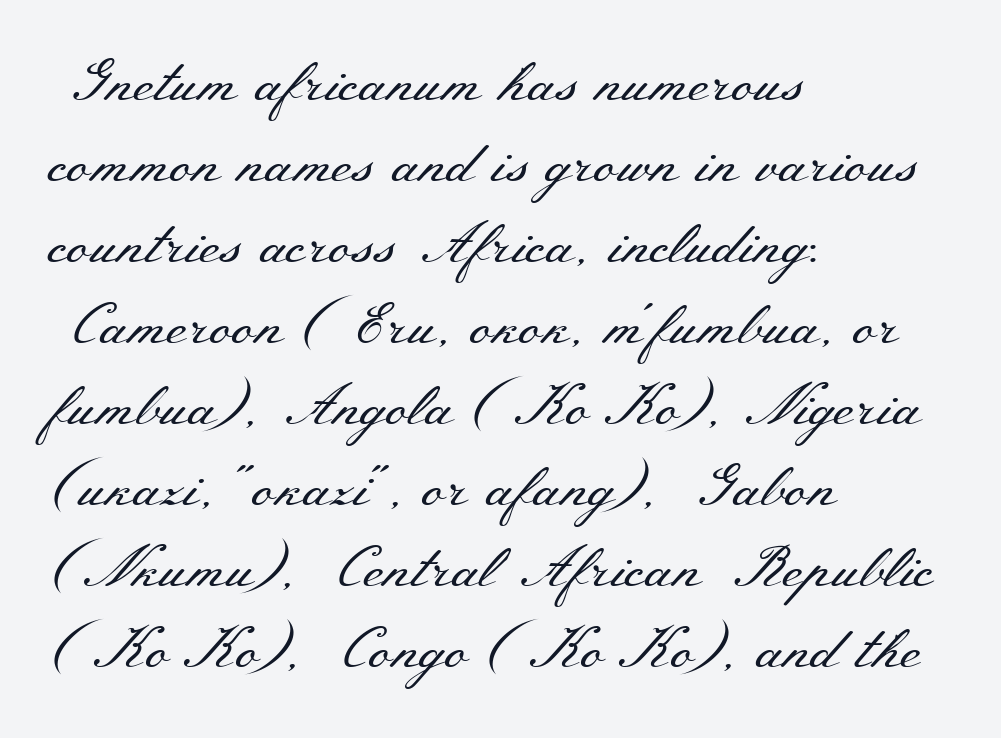
The image shows 57 px regular-weight, wide serif type; set left-aligned, normal line spacing (1.42x), normal letter spacing, not underlined; medium stroke contrast and a small x-height.
